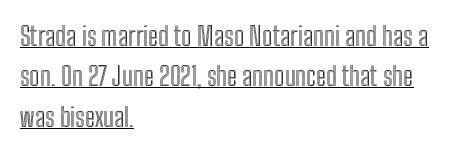
{"italic": "no", "underline": "yes", "align": "left", "line_spacing": "normal", "line_spacing_ratio": 1.55, "letter_spacing": "normal", "letter_spacing_em": 0.0, "glyph_px": 26}
